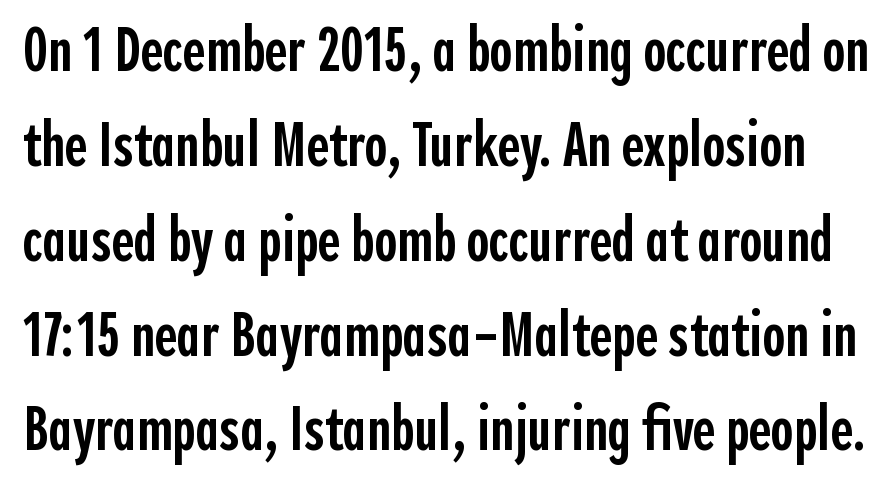
{"serif": "no", "italic": "no", "bold": "semi", "weight": "semibold", "width": "condensed", "x_height": "medium", "monospaced": "no", "underline": "no", "line_spacing": "normal", "line_spacing_ratio": 1.53, "letter_spacing": "normal", "letter_spacing_em": 0.0, "glyph_px": 62}
